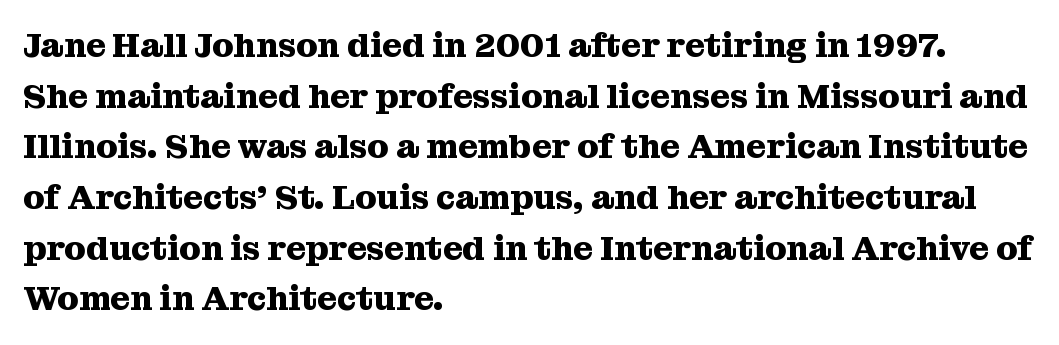
The image shows 34 px heavy serif type, upright; set left-aligned, normal line spacing (1.49x), normal letter spacing, not underlined; medium stroke contrast and a medium x-height.
